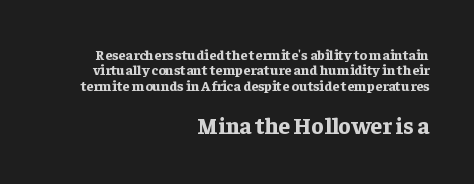
The image shows 23 px bold type, upright; set right-aligned, tight line spacing (1.1x), normal letter spacing, not underlined; the second (bottom) block is 1.64x larger.
